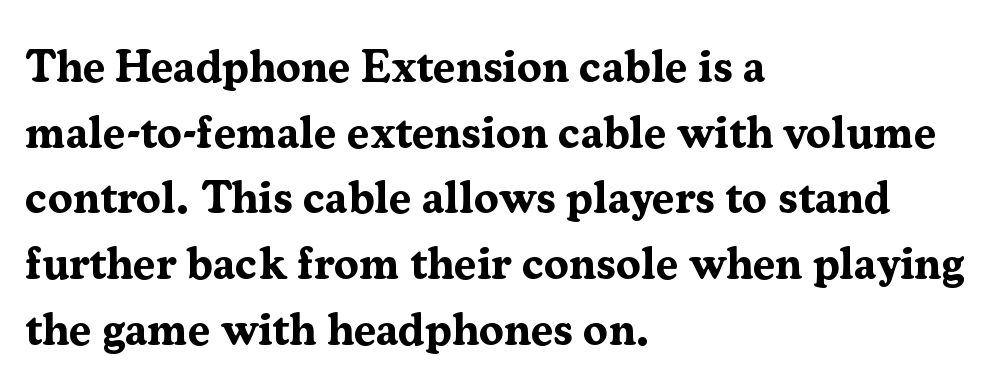
The image shows 45 px bold serif type, upright; set left-aligned, normal line spacing (1.46x), normal letter spacing, not underlined; medium stroke contrast and a medium x-height.
